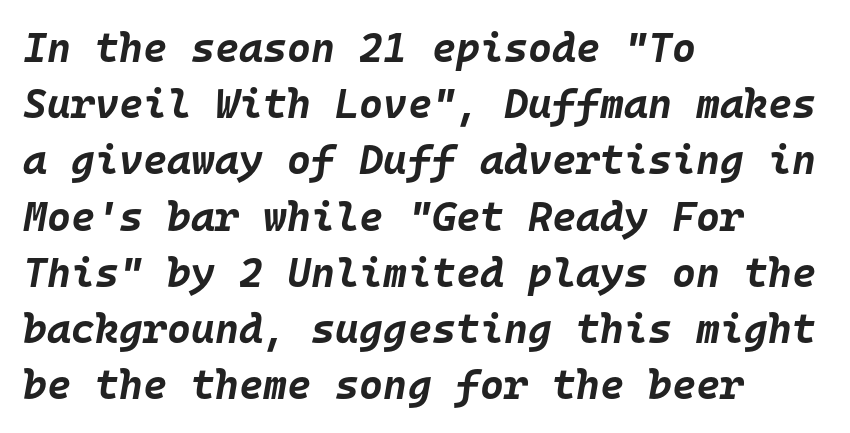
Regular leading. The typesetting leans heavy: a genuine bold. Lines of text with bare space underneath. Here the glyphs are tracked normally, forming tight word shapes.
